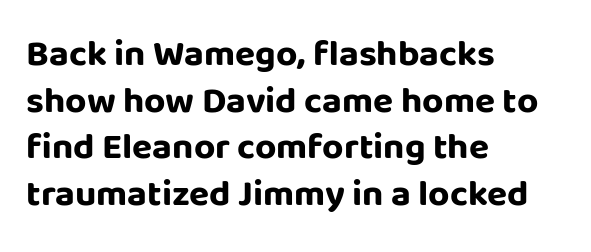
Q: Is the text bold? A: Yes.
Q: Is the text italic (slanted)? A: No, it is upright.
Q: Is the typeface a serif or a sans-serif typeface? A: Sans-serif.
Q: Is the text underlined? A: No.
Q: How is the paragraph aligned? A: Left-aligned.
Q: Is the spacing between letters normal or unusually wide? A: Normal.
Q: Is the spacing between lines tight, normal or loose? A: Normal.
Q: Width (condensed, normal, or wide)? A: Normal.
Q: Stroke contrast? A: Low.
Q: x-height? A: Large.
Q: Monospaced? A: No.
